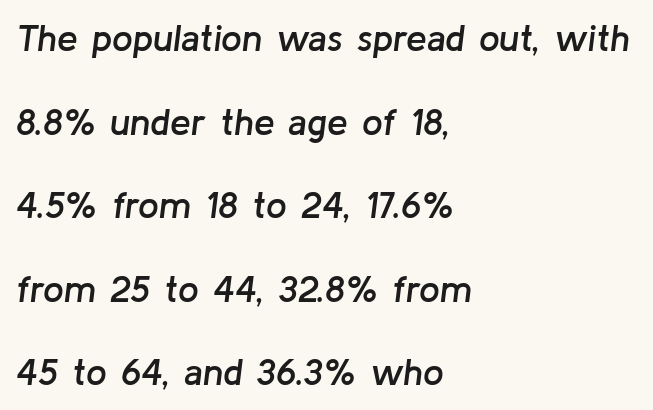
{"italic": "yes", "lean": "right", "slant_degrees": 8, "bold": "semi", "weight": "semibold", "width": "normal", "stroke_contrast": "low", "x_height": "medium", "monospaced": "no", "underline": "no", "align": "left", "line_spacing": "loose", "line_spacing_ratio": 2.26, "letter_spacing": "normal", "letter_spacing_em": 0.0, "glyph_px": 37}
